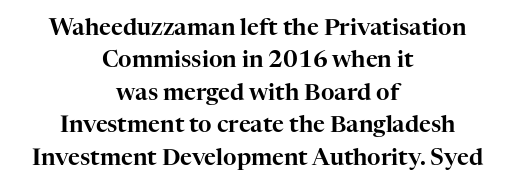
No extra tracking has been applied to these lines. Designer's note — italics off, roman on. The passage shown stacks its lines at a standard gap. Compared with a flush-left layout, this one balances lines on the center instead. The space directly below the letters is spotless.
